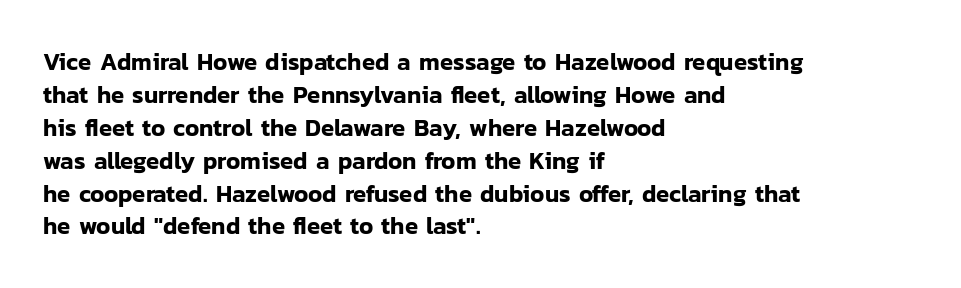
{"italic": "no", "underline": "no", "align": "left", "line_spacing": "normal", "line_spacing_ratio": 1.37, "letter_spacing": "normal", "letter_spacing_em": 0.0, "glyph_px": 24}
